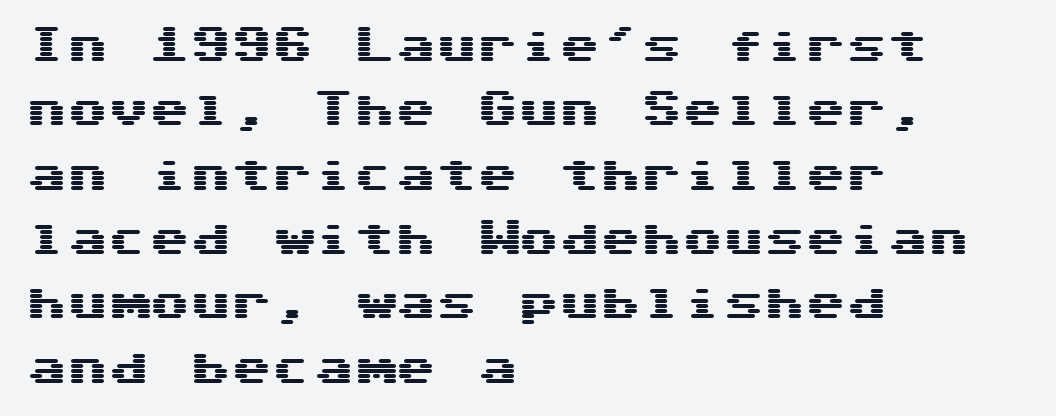
{"serif": "no", "italic": "no", "width": "wide", "stroke_contrast": "medium", "x_height": "medium", "underline": "no", "align": "left", "line_spacing": "normal", "line_spacing_ratio": 1.57, "letter_spacing": "normal", "letter_spacing_em": 0.0, "glyph_px": 41}
